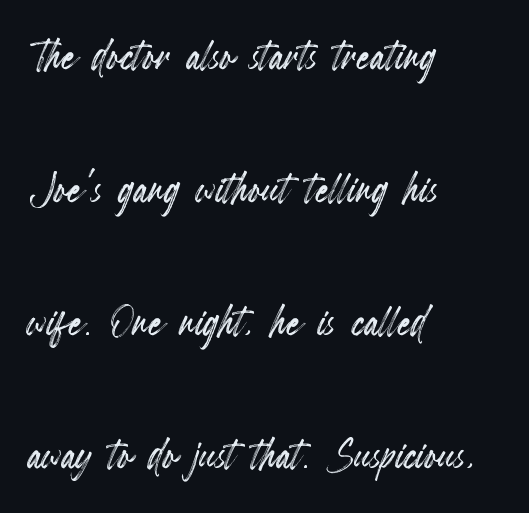
Q: Is the text italic (slanted)? A: Yes.
Q: Is the text underlined? A: No.
Q: How is the paragraph aligned? A: Left-aligned.
Q: Is the spacing between letters normal or unusually wide? A: Normal.
Q: Is the spacing between lines tight, normal or loose? A: Loose.
Q: Width (condensed, normal, or wide)? A: Condensed.
Q: x-height? A: Small.
Q: Monospaced? A: No.
